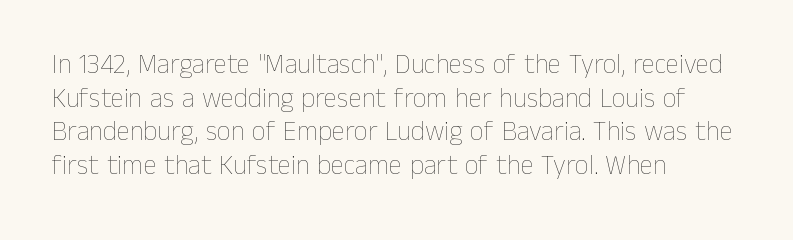
{"italic": "no", "bold": "no", "underline": "no", "align": "left", "line_spacing": "normal", "line_spacing_ratio": 1.25, "letter_spacing": "normal", "letter_spacing_em": 0.0, "glyph_px": 27}
